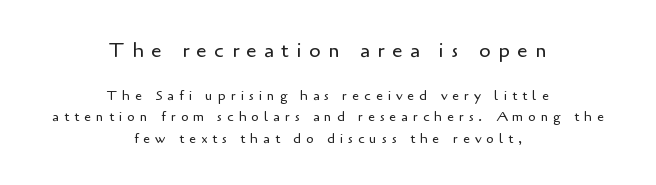
Quick note: not italic, upright. The weight would be labelled regular, book, light, or lighter still. Is the letter spacing exaggerated? Yes — the characters are pushed far apart. Short and long lines alike share a common midpoint.
